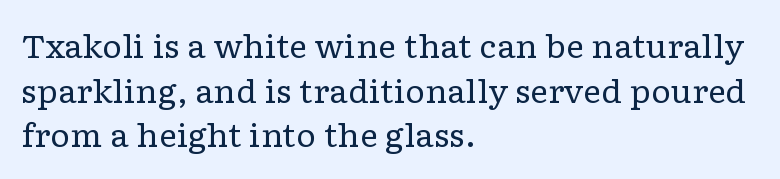
{"serif": "yes", "italic": "no", "bold": "no", "weight": "regular", "width": "wide", "stroke_contrast": "low", "x_height": "medium", "monospaced": "no", "underline": "no", "align": "left", "line_spacing": "normal", "line_spacing_ratio": 1.44, "letter_spacing": "normal", "letter_spacing_em": 0.0, "glyph_px": 31}
